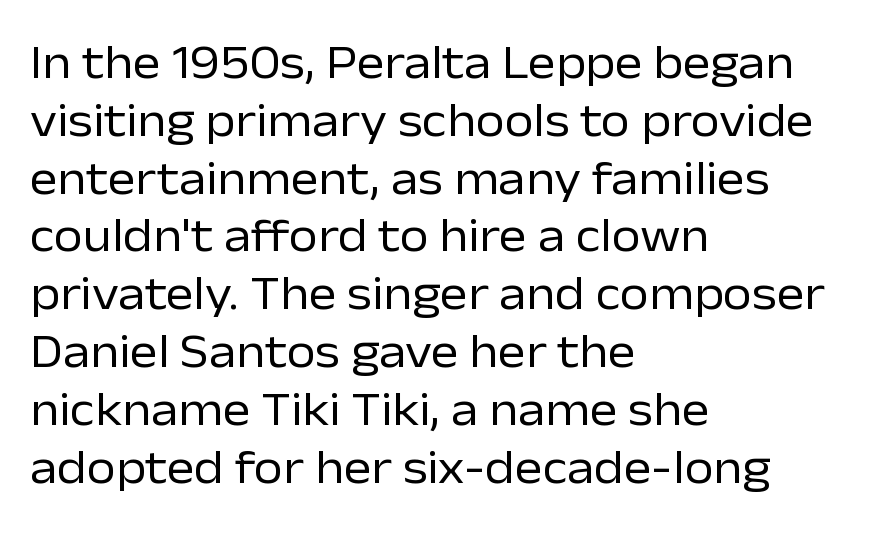
{"serif": "no", "italic": "no", "bold": "no", "weight": "regular", "width": "normal", "stroke_contrast": "low", "x_height": "medium", "monospaced": "no", "underline": "no", "align": "left", "line_spacing_ratio": 1.23, "letter_spacing": "normal", "letter_spacing_em": 0.0, "glyph_px": 47}
